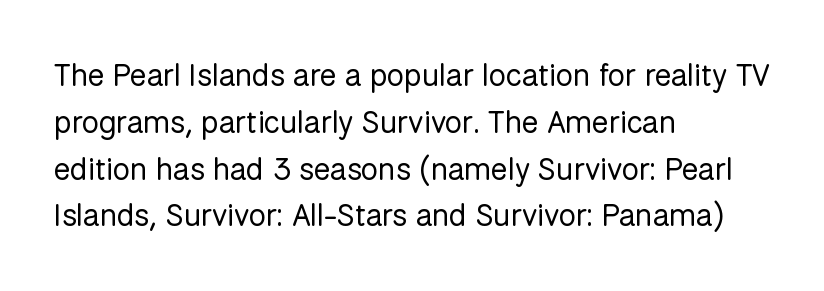
The image shows 31 px regular-weight sans-serif type, upright; set left-aligned, normal line spacing (1.51x), normal letter spacing, not underlined; low stroke contrast and a medium x-height.
